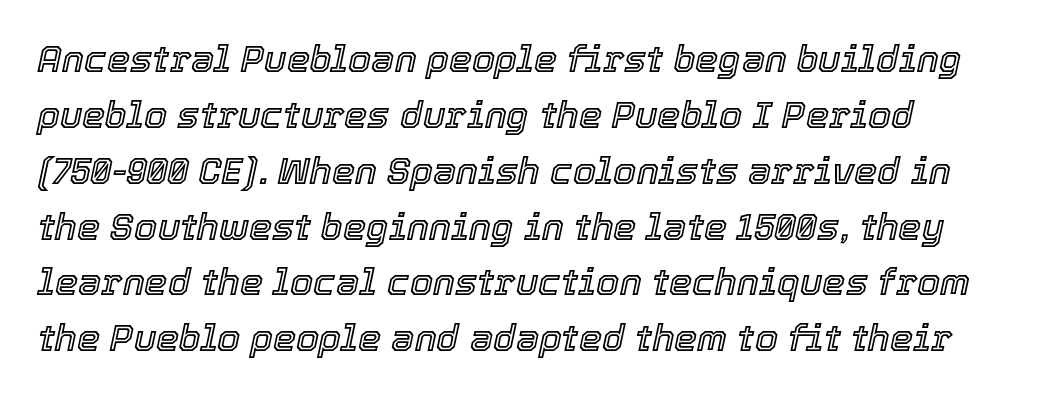
Q: Is the text italic (slanted)? A: Yes, it leans right by about 12 degrees.
Q: Is the text underlined? A: No.
Q: How is the paragraph aligned? A: Left-aligned.
Q: Is the spacing between letters normal or unusually wide? A: Normal.
Q: Is the spacing between lines tight, normal or loose? A: Normal.
Q: Width (condensed, normal, or wide)? A: Normal.
Q: x-height? A: Medium.
Q: Monospaced? A: No.
